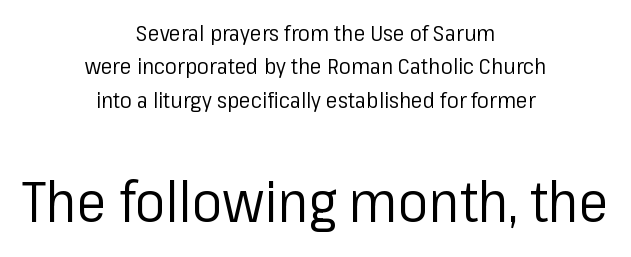
Q: Is the text bold? A: No.
Q: Is the text italic (slanted)? A: No, it is upright.
Q: Is the typeface a serif or a sans-serif typeface? A: Sans-serif.
Q: Is the text underlined? A: No.
Q: How is the paragraph aligned? A: Centered.
Q: Is the spacing between letters normal or unusually wide? A: Normal.
Q: Is the spacing between lines tight, normal or loose? A: Normal.
Q: Which block of text is set in a larger size, the first (top) or the second (bottom)? A: The second (bottom) one.
Q: Width (condensed, normal, or wide)? A: Normal.
Q: Stroke contrast? A: Low.
Q: x-height? A: Medium.
Q: Monospaced? A: No.
